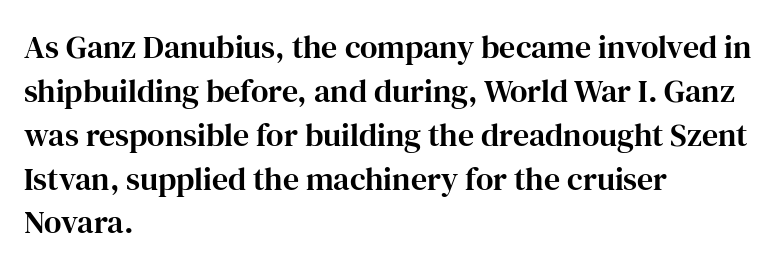
This sample uses an upright cut, with every glyph sitting square on the baseline. Little horizontal feet cap the strokes, marking this as serif type. Look at the tracking — it's just the regular setting, nothing added. Here the designer chose a conventional face with non-uniform glyph widths. Compared with a centered layout, this one pins lines to the left instead. Only glyphs here, with clear space below each row.
